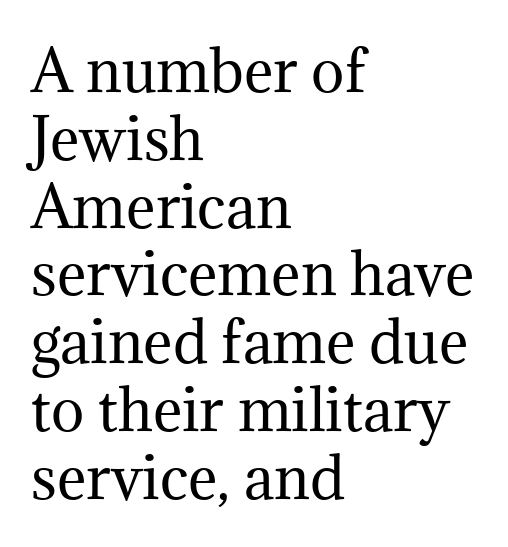
Q: Is the text bold? A: No.
Q: Is the text italic (slanted)? A: No, it is upright.
Q: Is the typeface a serif or a sans-serif typeface? A: Serif.
Q: Is the text underlined? A: No.
Q: How is the paragraph aligned? A: Left-aligned.
Q: Is the spacing between letters normal or unusually wide? A: Normal.
Q: Width (condensed, normal, or wide)? A: Normal.
Q: Stroke contrast? A: Medium.
Q: x-height? A: Medium.
Q: Monospaced? A: No.
